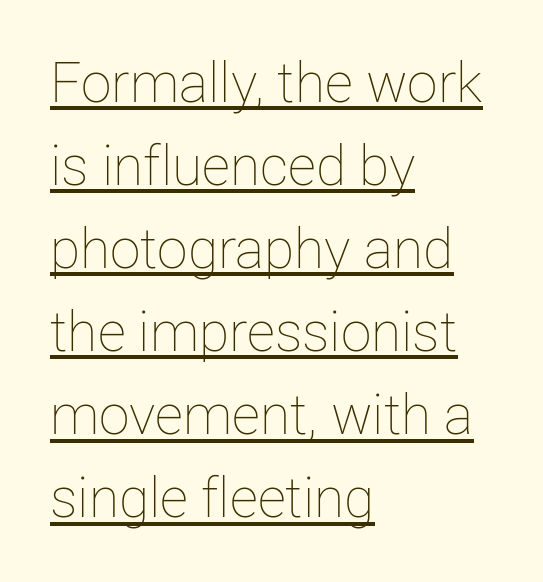
The letters sit at their default tracking, neither squeezed nor spread. In designer terms, the underline attribute is active on this setting. Posture: straight, roman, zero tilt. The rows are spaced the way most documents space them. Spacing verdict: proportional, widths tailored to each character. These lines stack with their left ends in a neat column.
